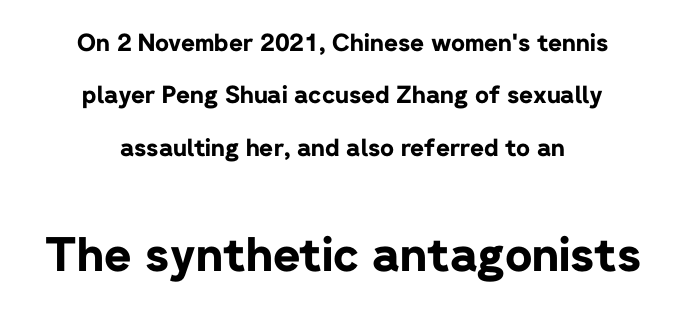
Q: Is the text bold? A: Yes.
Q: Is the text italic (slanted)? A: No, it is upright.
Q: Is the typeface a serif or a sans-serif typeface? A: Sans-serif.
Q: Is the text underlined? A: No.
Q: How is the paragraph aligned? A: Centered.
Q: Is the spacing between letters normal or unusually wide? A: Normal.
Q: Is the spacing between lines tight, normal or loose? A: Loose.
Q: Which block of text is set in a larger size, the first (top) or the second (bottom)? A: The second (bottom) one.
Q: Width (condensed, normal, or wide)? A: Normal.
Q: Stroke contrast? A: Low.
Q: x-height? A: Medium.
Q: Monospaced? A: No.
